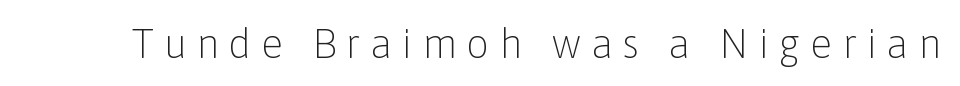
A bare baseline throughout the passage. Character widths vary here, with narrow letters taking less room than wide ones. Stem width sits at or under what a default text font uses. Between one letter and the next there's a generous, obvious gap.
